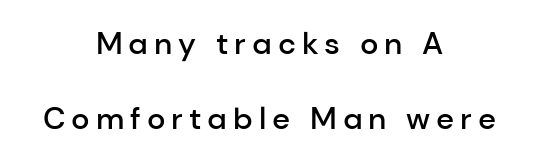
{"serif": "no", "italic": "no", "bold": "semi", "weight": "semibold", "width": "normal", "stroke_contrast": "low", "x_height": "medium", "monospaced": "no", "underline": "no", "align": "center", "line_spacing": "loose", "line_spacing_ratio": 2.42, "glyph_px": 31}
